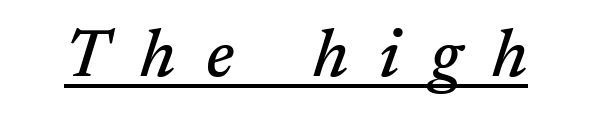
{"serif": "yes", "italic": "yes", "lean": "right", "slant_degrees": 17, "width": "normal", "stroke_contrast": "medium", "x_height": "medium", "monospaced": "no", "underline": "yes", "letter_spacing": "wide", "letter_spacing_em": 0.46, "glyph_px": 68}
